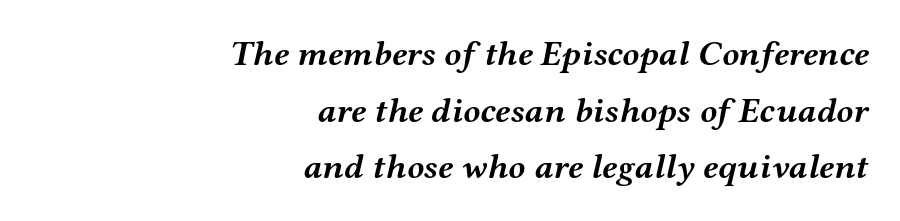
{"serif": "yes", "italic": "yes", "lean": "right", "slant_degrees": 12, "bold": "yes", "weight": "semibold", "width": "wide", "stroke_contrast": "medium", "x_height": "medium", "monospaced": "no", "underline": "no", "align": "right", "line_spacing": "normal", "line_spacing_ratio": 1.62, "letter_spacing": "normal", "letter_spacing_em": 0.0, "glyph_px": 35}
